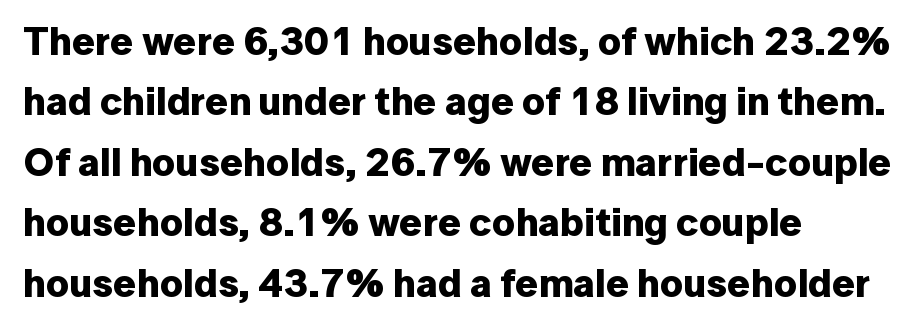
The image shows 40 px bold sans-serif type, upright; set left-aligned, normal line spacing (1.51x), normal letter spacing, not underlined; low stroke contrast and a medium x-height.
